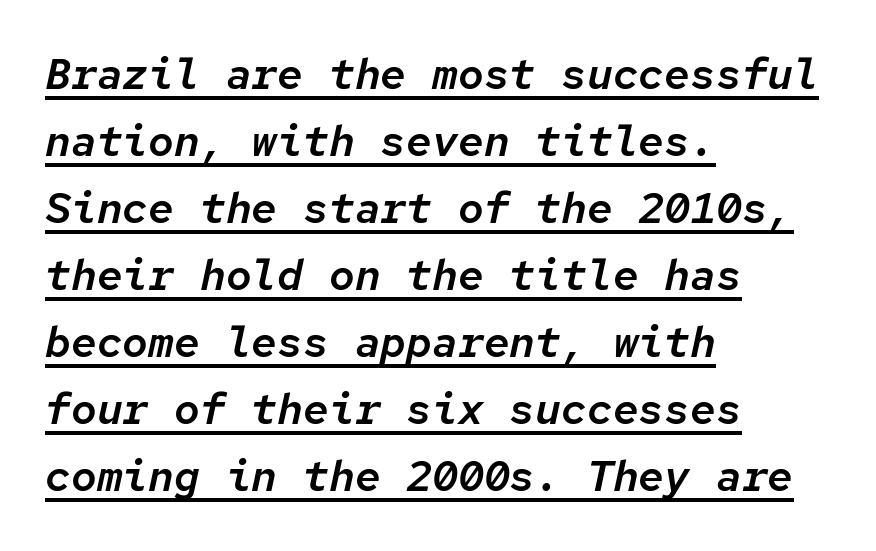
{"italic": "yes", "lean": "right", "slant_degrees": 12, "width": "normal", "stroke_contrast": "low", "x_height": "medium", "monospaced": "yes", "underline": "yes", "align": "left", "line_spacing": "normal", "line_spacing_ratio": 1.56, "letter_spacing": "normal", "letter_spacing_em": 0.0, "glyph_px": 43}
